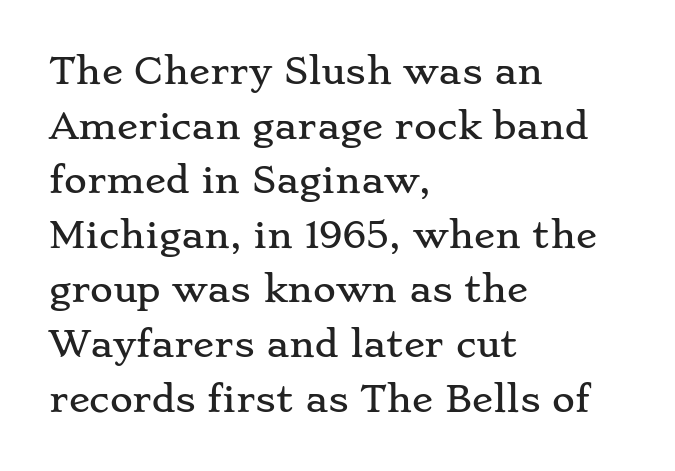
{"serif": "yes", "italic": "no", "width": "wide", "stroke_contrast": "low", "x_height": "small", "monospaced": "no", "underline": "no", "align": "left", "line_spacing": "normal", "line_spacing_ratio": 1.56, "letter_spacing": "normal", "letter_spacing_em": 0.0, "glyph_px": 35}
